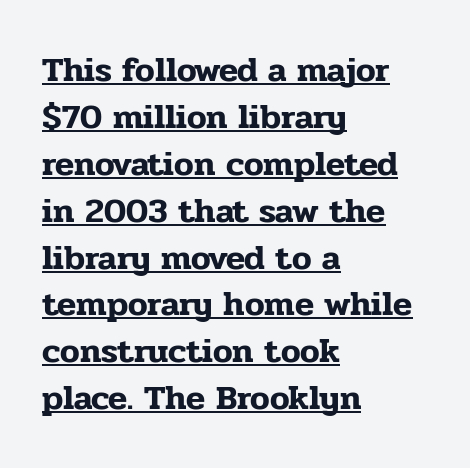
Q: Is the text italic (slanted)? A: No, it is upright.
Q: Is the typeface a serif or a sans-serif typeface? A: Serif.
Q: Is the text underlined? A: Yes.
Q: How is the paragraph aligned? A: Left-aligned.
Q: Is the spacing between letters normal or unusually wide? A: Normal.
Q: Is the spacing between lines tight, normal or loose? A: Normal.
Q: Width (condensed, normal, or wide)? A: Normal.
Q: Stroke contrast? A: Low.
Q: x-height? A: Medium.
Q: Monospaced? A: No.
